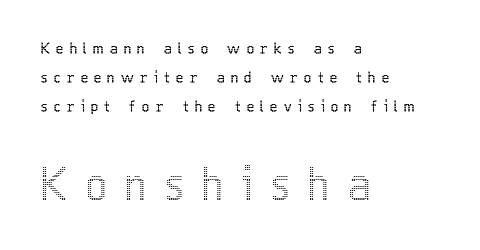
{"italic": "no", "width": "condensed", "x_height": "medium", "monospaced": "no", "underline": "no", "align": "left", "line_spacing": "loose", "line_spacing_ratio": 1.92, "letter_spacing": "wide", "letter_spacing_em": 0.43, "larger_block": "second", "size_ratio": 2.93, "glyph_px": 44}
